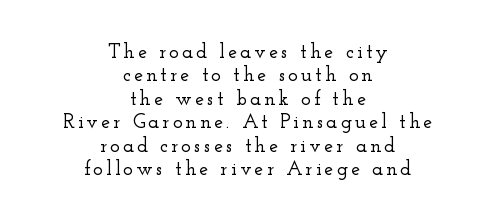
The image shows 20 px text type, upright; set centered, line spacing 1.17x, not underlined.
